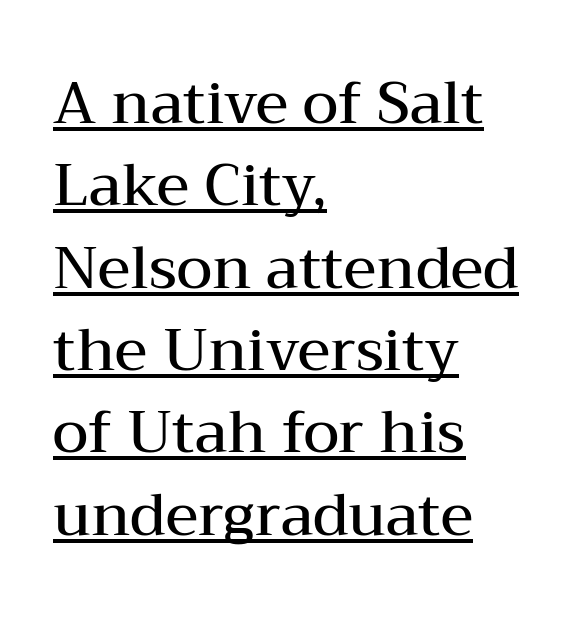
{"serif": "yes", "italic": "no", "bold": "semi", "weight": "semibold", "width": "wide", "stroke_contrast": "medium", "x_height": "medium", "monospaced": "no", "underline": "yes", "align": "left", "line_spacing": "normal", "line_spacing_ratio": 1.42, "letter_spacing": "normal", "letter_spacing_em": 0.0, "glyph_px": 58}
